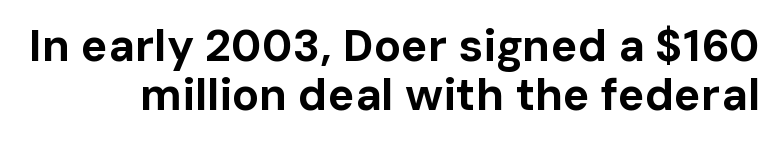
Summary of weight: heavy, a full bold. Clear beneath every line of the passage. Think of a printed novel: that variable character pitch is what you see here. Typographically, this falls in the sans-serif category.
